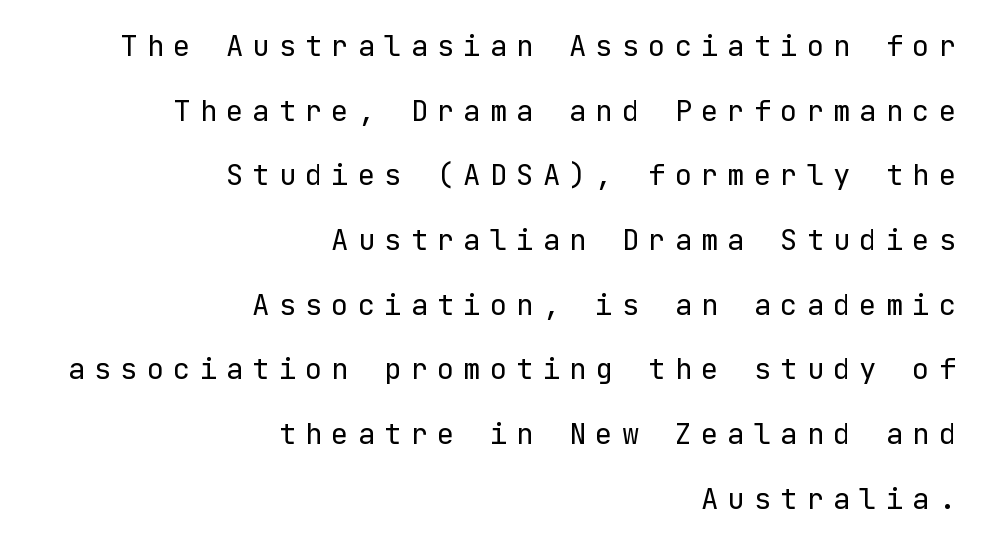
{"serif": "no", "italic": "no", "bold": "no", "weight": "regular", "width": "normal", "stroke_contrast": "low", "x_height": "medium", "underline": "no", "align": "right", "line_spacing": "loose", "line_spacing_ratio": 2.23, "letter_spacing": "wide", "letter_spacing_em": 0.31, "glyph_px": 29}
